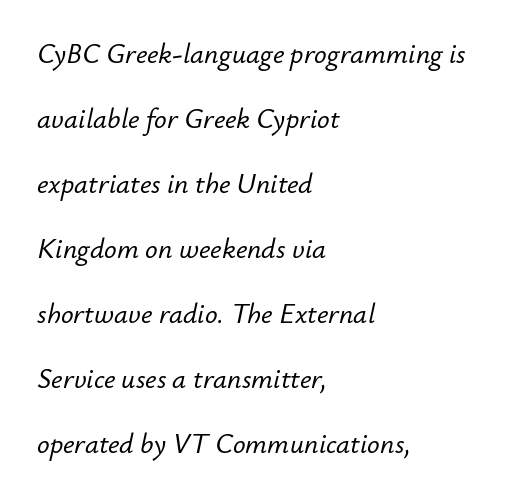
Q: Is the text italic (slanted)? A: Yes, it leans right by about 12 degrees.
Q: Is the text underlined? A: No.
Q: How is the paragraph aligned? A: Left-aligned.
Q: Is the spacing between letters normal or unusually wide? A: Normal.
Q: Is the spacing between lines tight, normal or loose? A: Loose.
Q: Width (condensed, normal, or wide)? A: Normal.
Q: Stroke contrast? A: Low.
Q: x-height? A: Small.
Q: Monospaced? A: No.
